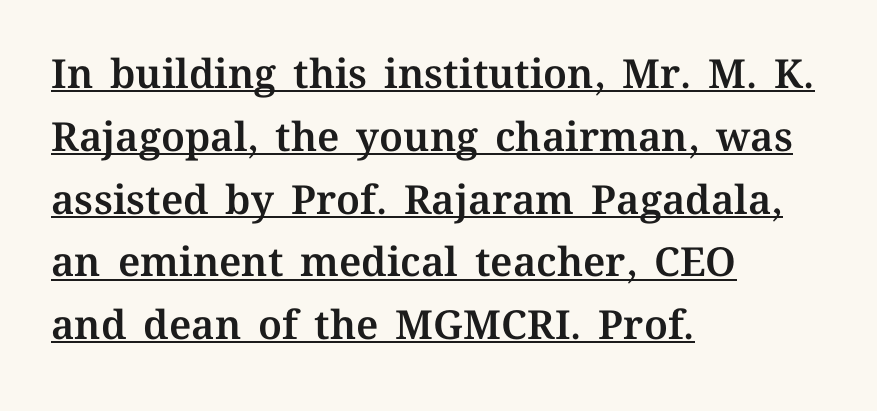
The image shows 40 px text type, upright; set left-aligned, normal line spacing (1.57x), normal letter spacing, underlined; medium stroke contrast and a medium x-height.
